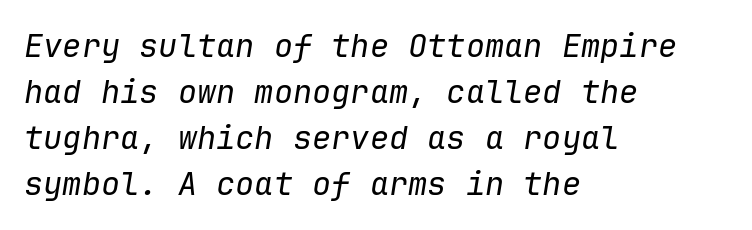
{"italic": "yes", "lean": "right", "slant_degrees": 9, "bold": "no", "weight": "regular", "width": "normal", "stroke_contrast": "low", "x_height": "medium", "monospaced": "yes", "underline": "no", "align": "left", "line_spacing": "normal", "line_spacing_ratio": 1.44, "letter_spacing": "normal", "letter_spacing_em": 0.0, "glyph_px": 32}
